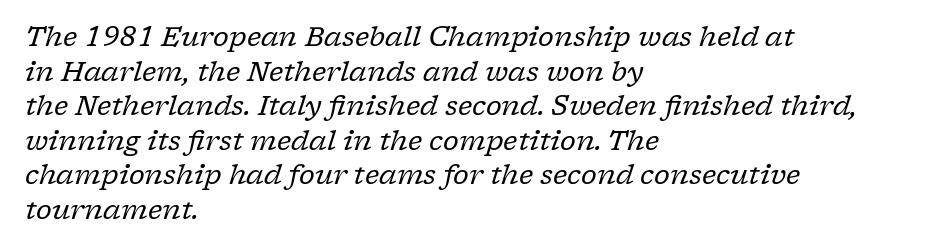
{"italic": "yes", "lean": "right", "slant_degrees": 17, "bold": "no", "underline": "no", "align": "left", "line_spacing": "normal", "line_spacing_ratio": 1.28, "letter_spacing": "normal", "letter_spacing_em": 0.0, "glyph_px": 27}
